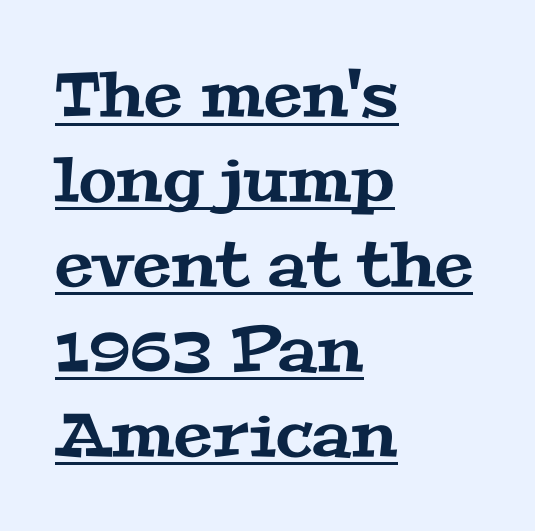
Is this a fixed-width face? No — the glyphs have proportional, varying widths. Tracking here is standard; glyphs follow each other at the usual distance. Reading down the block, your eye returns to a fixed left position each line. Yep, those are serifs on the letters. Rows of type keep a routine distance in the vertical direction. The lettering is marked with a stroke running underneath it.
